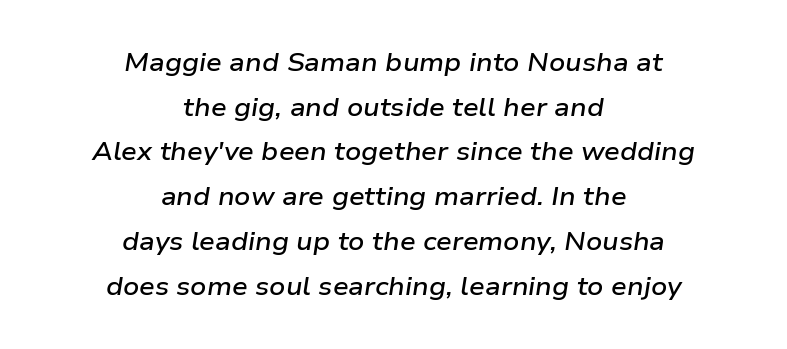
Q: Is the text bold? A: Semi-bold.
Q: Is the text italic (slanted)? A: Yes, it leans right by about 9 degrees.
Q: Is the text underlined? A: No.
Q: How is the paragraph aligned? A: Centered.
Q: Is the spacing between letters normal or unusually wide? A: Normal.
